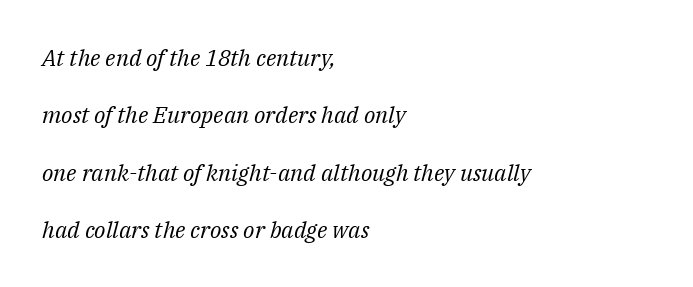
The image shows 23 px text type, italic (leaning right); set left-aligned, loose line spacing (2.49x), normal letter spacing, not underlined.
